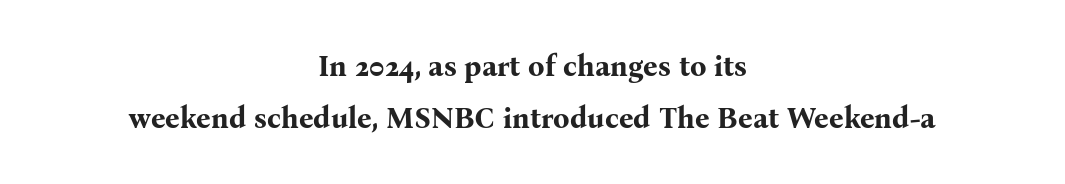
{"serif": "yes", "italic": "no", "bold": "yes", "weight": "bold", "width": "normal", "stroke_contrast": "medium", "x_height": "medium", "monospaced": "no", "underline": "no", "align": "center", "line_spacing_ratio": 1.78, "letter_spacing": "normal", "letter_spacing_em": 0.0, "glyph_px": 29}
